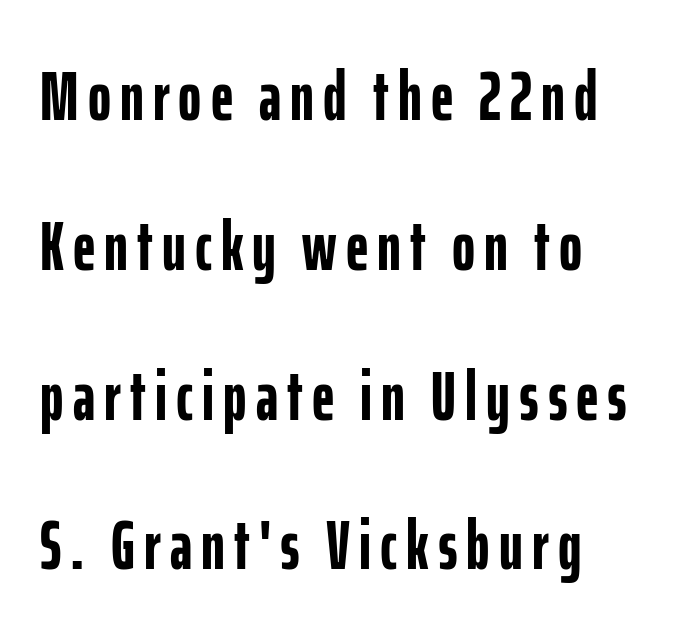
Q: Is the text bold? A: Yes.
Q: Is the text italic (slanted)? A: No, it is upright.
Q: Is the typeface a serif or a sans-serif typeface? A: Sans-serif.
Q: Is the text underlined? A: No.
Q: How is the paragraph aligned? A: Left-aligned.
Q: Is the spacing between lines tight, normal or loose? A: Loose.
Q: Width (condensed, normal, or wide)? A: Condensed.
Q: Stroke contrast? A: Low.
Q: x-height? A: Medium.
Q: Monospaced? A: No.
